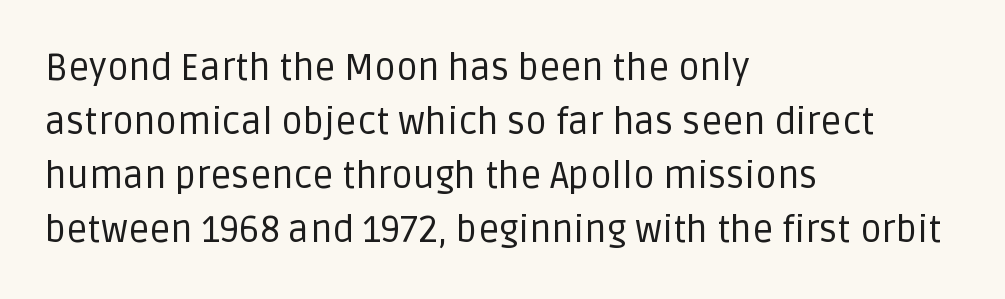
{"serif": "no", "italic": "no", "bold": "no", "weight": "regular", "width": "normal", "stroke_contrast": "low", "x_height": "large", "monospaced": "no", "underline": "no", "align": "left", "line_spacing": "normal", "line_spacing_ratio": 1.46, "letter_spacing": "normal", "letter_spacing_em": 0.0, "glyph_px": 37}
